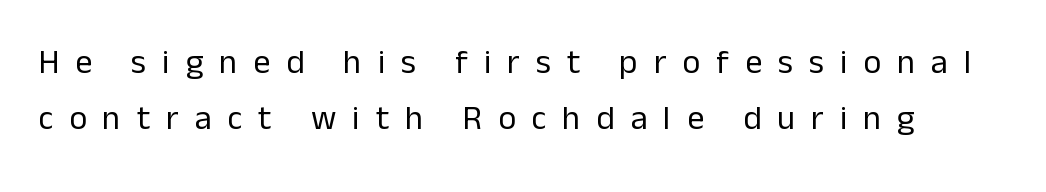
Q: Is the text bold? A: No.
Q: Is the text italic (slanted)? A: No, it is upright.
Q: Is the typeface a serif or a sans-serif typeface? A: Sans-serif.
Q: Is the text underlined? A: No.
Q: Is the spacing between letters normal or unusually wide? A: Unusually wide.
Q: Is the spacing between lines tight, normal or loose? A: Normal.
Q: Width (condensed, normal, or wide)? A: Normal.
Q: Stroke contrast? A: Low.
Q: x-height? A: Medium.
Q: Monospaced? A: No.
